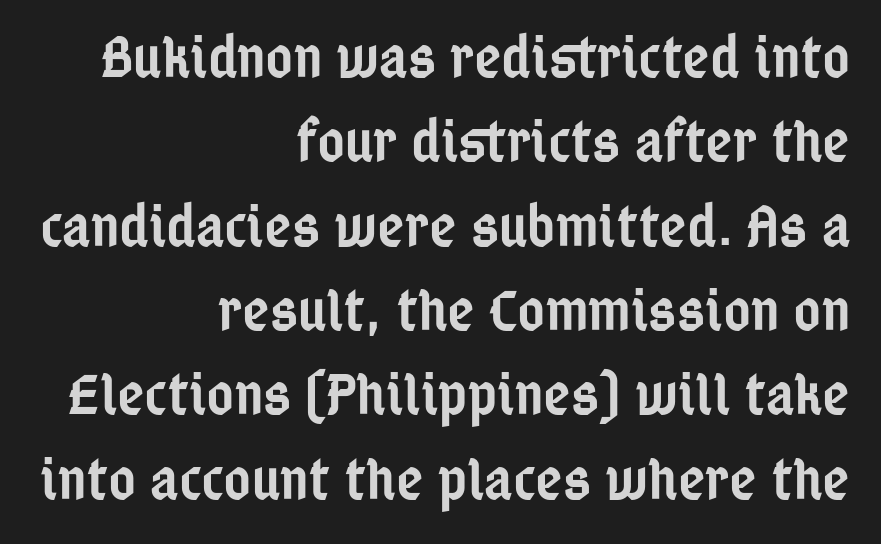
{"serif": "no", "italic": "no", "bold": "semi", "weight": "semibold", "width": "condensed", "stroke_contrast": "low", "x_height": "medium", "monospaced": "no", "underline": "no", "align": "right", "line_spacing": "normal", "line_spacing_ratio": 1.43, "letter_spacing": "normal", "letter_spacing_em": 0.0, "glyph_px": 59}
